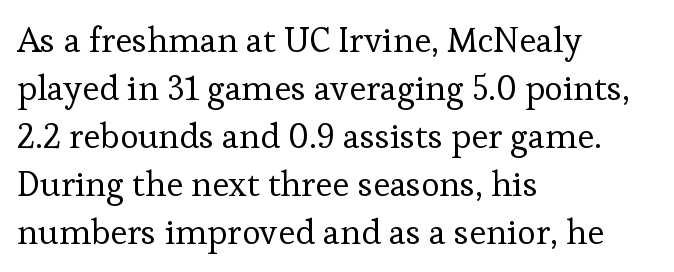
The image shows 35 px regular-weight serif type, upright; set left-aligned, normal line spacing (1.37x), normal letter spacing, not underlined; low stroke contrast and a medium x-height.
